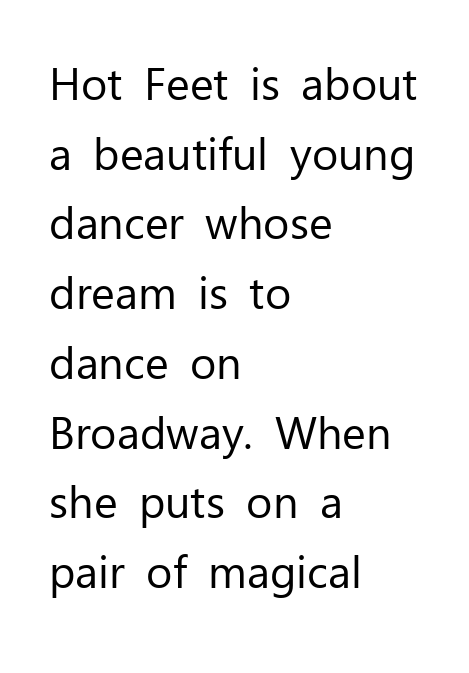
Proportional: the letters do not fall into vertical columns. The letters stand straight up with perfectly vertical stems. These lines sit exactly where default settings would place them. Decoration check: the copy has no underline. Vertical stems look standard width or narrower in stroke.
